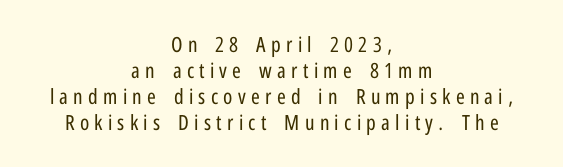
{"italic": "no", "bold": "no", "underline": "no", "align": "center", "line_spacing_ratio": 1.24, "letter_spacing": "wide", "letter_spacing_em": 0.25, "glyph_px": 21}
